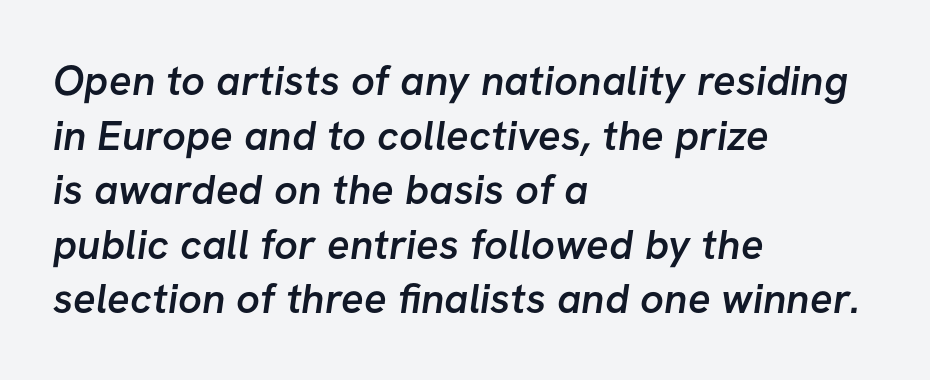
Q: Is the text bold? A: Semi-bold.
Q: Is the typeface a serif or a sans-serif typeface? A: Sans-serif.
Q: Is the text underlined? A: No.
Q: How is the paragraph aligned? A: Left-aligned.
Q: Is the spacing between letters normal or unusually wide? A: Normal.
Q: Is the spacing between lines tight, normal or loose? A: Normal.
Q: Width (condensed, normal, or wide)? A: Normal.
Q: Stroke contrast? A: Low.
Q: x-height? A: Medium.
Q: Monospaced? A: No.
